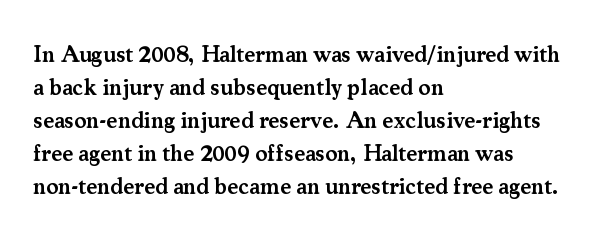
Default kerning and tracking; the words read as compact shapes. Quick note: interline space is typical. This rendering features lettering with no underline. Left-aligned paragraph, ragged on the right. The strokes are fattened partway — semibold, not bold. Italic: no, the glyphs are upright roman.
